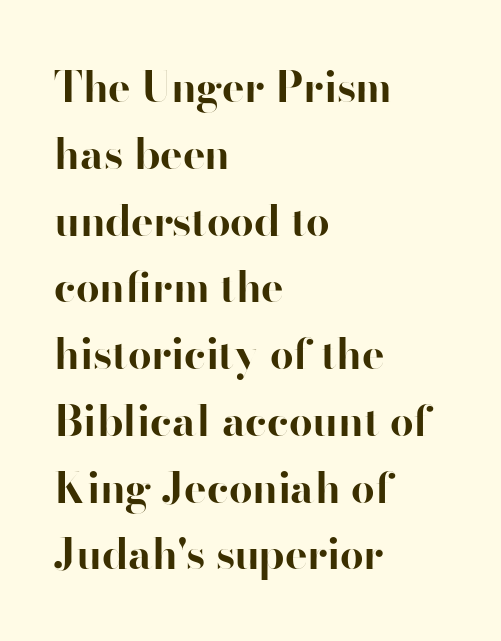
The image shows 42 px bold sans-serif type, upright; set left-aligned, normal line spacing (1.59x), normal letter spacing, not underlined; high stroke contrast and a small x-height.
